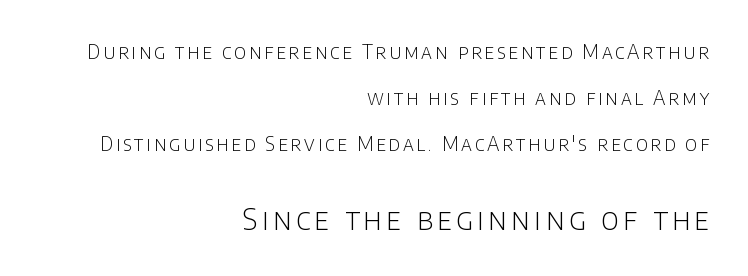
The image shows 29 px light sans-serif type, upright; set right-aligned, loose line spacing (2.41x), not underlined; the second (bottom) block is 1.53x larger; low stroke contrast and a large x-height.
